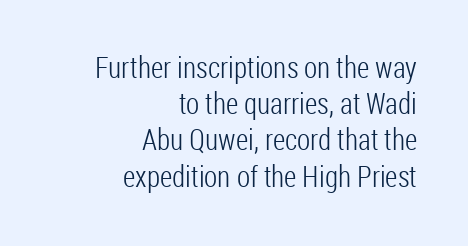
{"serif": "no", "italic": "no", "bold": "no", "weight": "light", "width": "condensed", "stroke_contrast": "low", "x_height": "medium", "monospaced": "no", "underline": "no", "align": "right", "line_spacing": "normal", "line_spacing_ratio": 1.25, "letter_spacing": "normal", "letter_spacing_em": 0.0, "glyph_px": 29}
